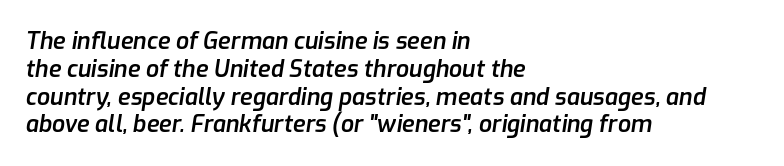
Look at the tracking — it's just the regular setting, nothing added. Short and long lines alike share a common starting point at left. Summary of weight: moderately heavy, a semibold. Emphasis-style slanted type is in use.
